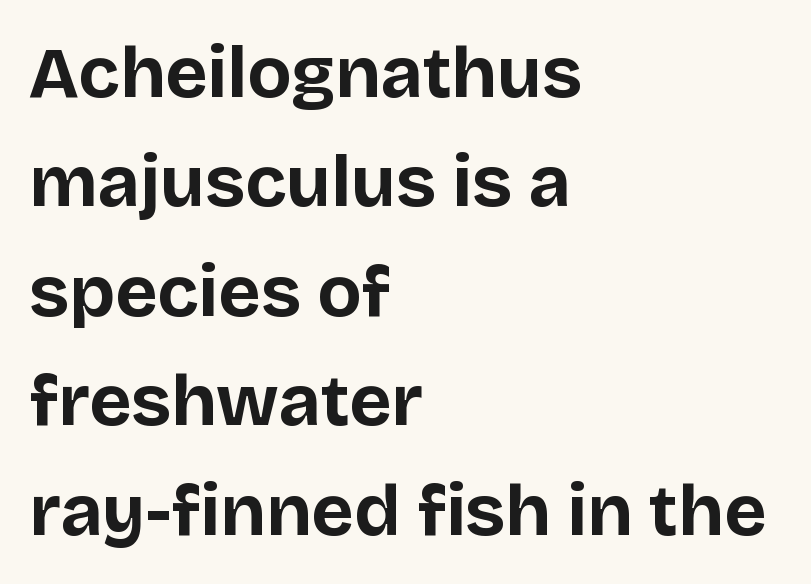
{"serif": "no", "italic": "no", "bold": "yes", "weight": "bold", "width": "normal", "stroke_contrast": "low", "x_height": "large", "monospaced": "no", "underline": "no", "align": "left", "line_spacing": "normal", "line_spacing_ratio": 1.5, "letter_spacing": "normal", "letter_spacing_em": 0.0, "glyph_px": 73}
